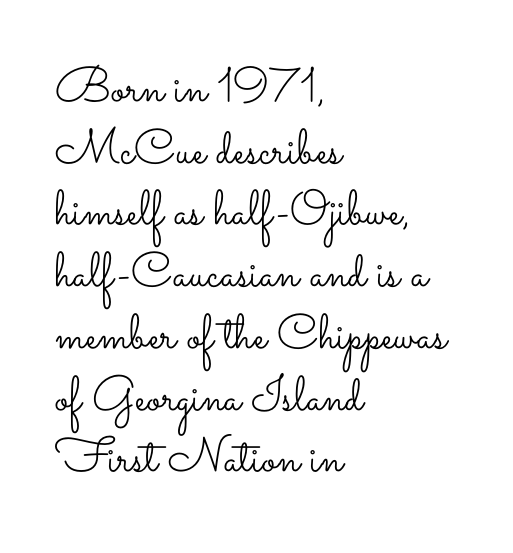
These glyphs show unthickened strokes, regular width or finer. The leading is moderate, giving the passage an even texture. This rendering features lettering with no underline. The paragraph has a hard left edge and a soft right edge. Each word holds together tightly as a unit, with standard inter-letter gaps.
